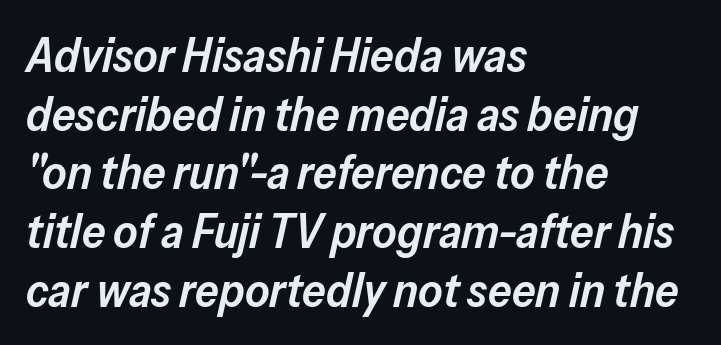
The image shows 47 px semibold type, italic (leaning right); set left-aligned, normal line spacing (1.25x), normal letter spacing, not underlined; low stroke contrast and a medium x-height.
